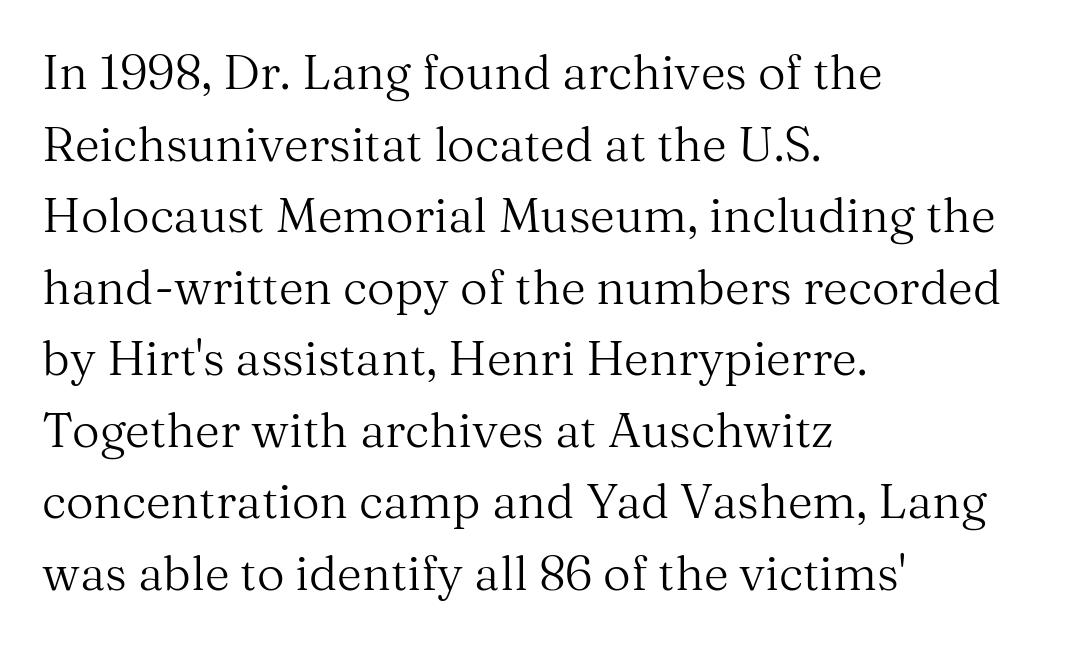
No word sits above an underline. The type is set solid horizontally, with unmodified tracking. The passage shown is typed in a proportional face where columns would drift. In CSS terms this would be text-align: left.
